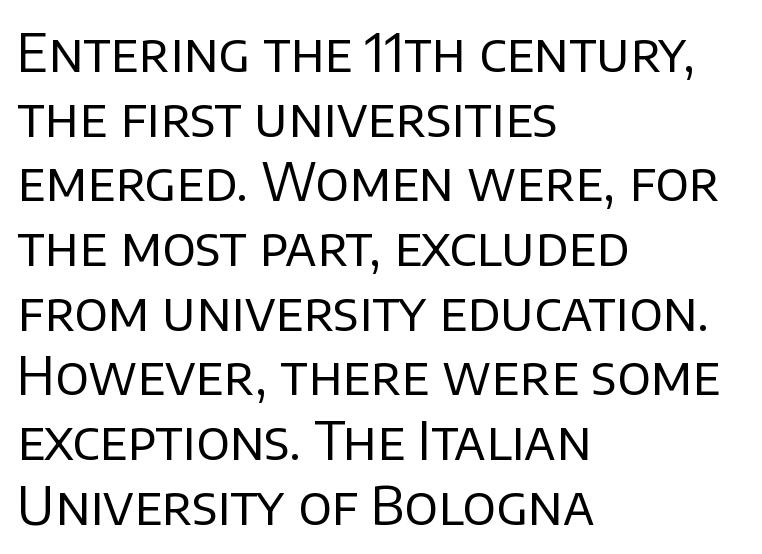
{"serif": "no", "italic": "no", "bold": "no", "weight": "regular", "width": "normal", "stroke_contrast": "low", "x_height": "large", "monospaced": "no", "underline": "no", "align": "left", "line_spacing_ratio": 1.22, "letter_spacing": "normal", "letter_spacing_em": 0.0, "glyph_px": 53}
